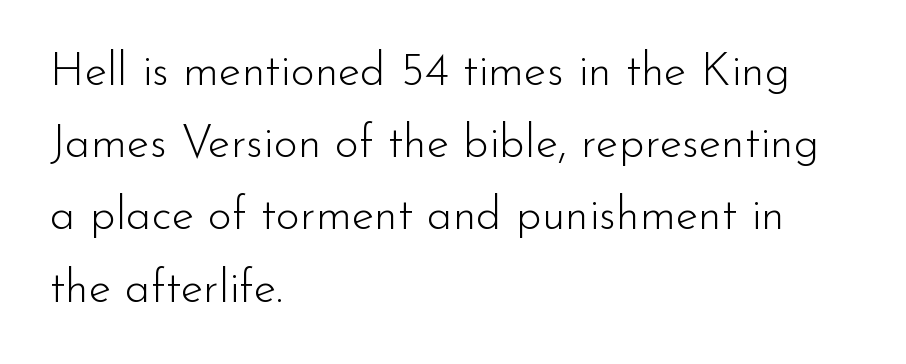
The image shows 46 px light sans-serif type, upright; set left-aligned, normal line spacing (1.57x), normal letter spacing, not underlined; low stroke contrast and a small x-height.
